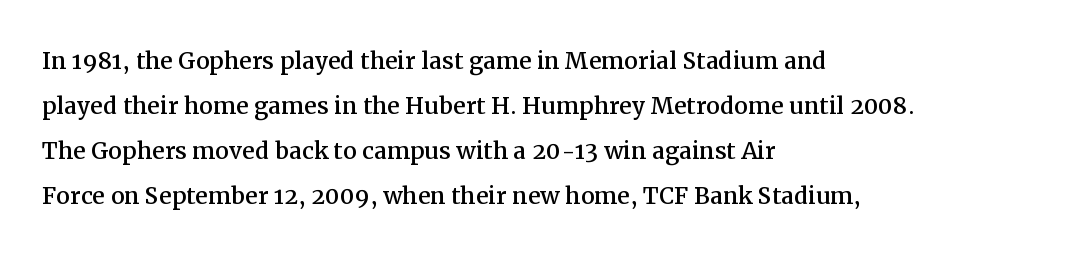
{"serif": "yes", "italic": "no", "width": "normal", "stroke_contrast": "medium", "x_height": "medium", "monospaced": "no", "underline": "no", "align": "left", "line_spacing": "normal", "line_spacing_ratio": 1.45, "letter_spacing": "normal", "letter_spacing_em": 0.0, "glyph_px": 31}
